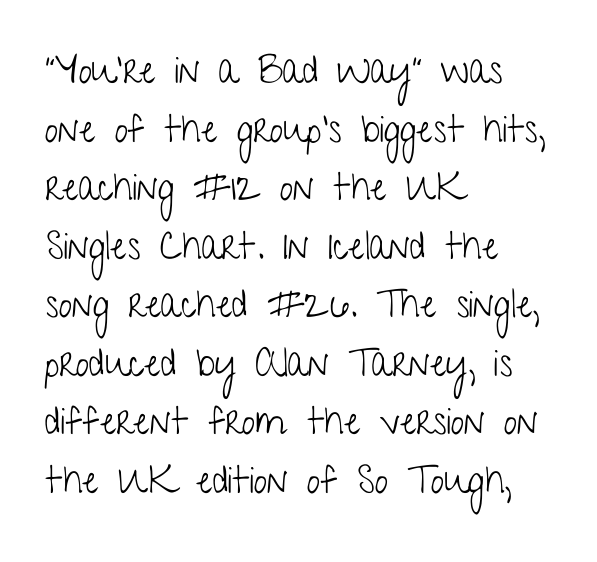
{"serif": "no", "italic": "no", "bold": "no", "weight": "light", "width": "condensed", "stroke_contrast": "low", "x_height": "medium", "monospaced": "no", "underline": "no", "align": "left", "line_spacing": "normal", "line_spacing_ratio": 1.54, "letter_spacing": "normal", "letter_spacing_em": 0.0, "glyph_px": 38}
